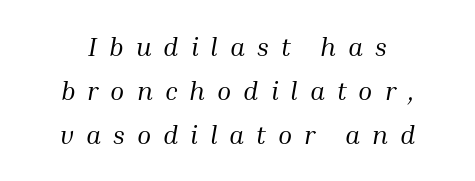
Q: Is the text bold? A: No.
Q: Is the text italic (slanted)? A: Yes, it leans right by about 10 degrees.
Q: Is the text underlined? A: No.
Q: Is the spacing between letters normal or unusually wide? A: Unusually wide.
Q: Is the spacing between lines tight, normal or loose? A: Normal.
